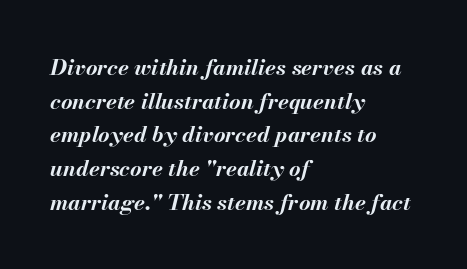
Layout note: lines flush left. Decoration check: the copy has no underline. Every character sits at an angle, as italics do. What weight is shown? A full bold with thick strokes. What's the leading like? Ordinary, nothing unusual.
